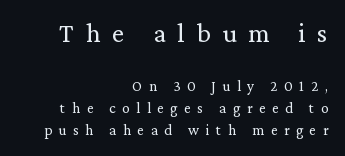
{"italic": "no", "bold": "no", "underline": "no", "align": "right", "line_spacing": "normal", "line_spacing_ratio": 1.44, "letter_spacing": "wide", "letter_spacing_em": 0.44, "larger_block": "first", "size_ratio": 1.8, "glyph_px": 27}
